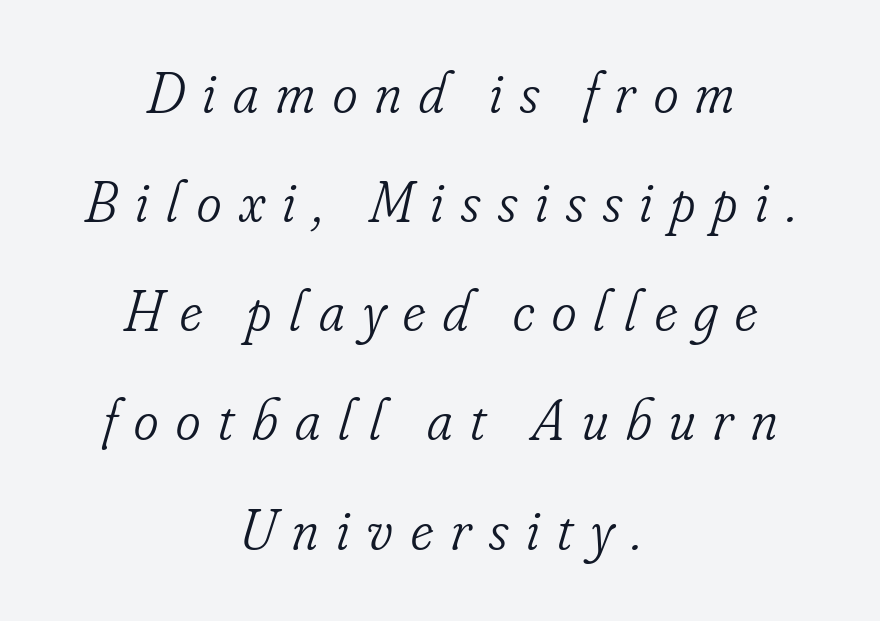
The image shows 59 px light, condensed serif type, italic (leaning right); set centered, line spacing 1.85x, unusually wide letter spacing (+0.3 em), not underlined; low stroke contrast and a small x-height.
